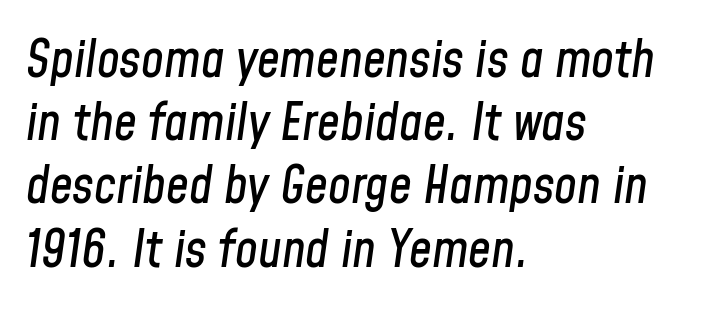
Q: Is the text italic (slanted)? A: Yes, it leans right by about 8 degrees.
Q: Is the text underlined? A: No.
Q: How is the paragraph aligned? A: Left-aligned.
Q: Is the spacing between letters normal or unusually wide? A: Normal.
Q: Width (condensed, normal, or wide)? A: Condensed.
Q: Stroke contrast? A: Low.
Q: x-height? A: Medium.
Q: Monospaced? A: No.
